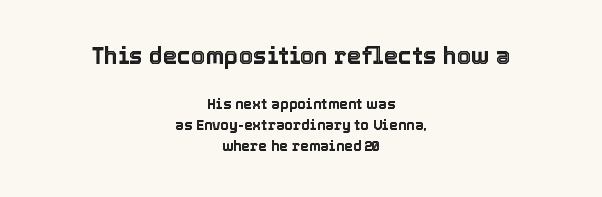
Q: Is the text italic (slanted)? A: No, it is upright.
Q: Is the text underlined? A: No.
Q: How is the paragraph aligned? A: Centered.
Q: Is the spacing between letters normal or unusually wide? A: Normal.
Q: Is the spacing between lines tight, normal or loose? A: Normal.
Q: Which block of text is set in a larger size, the first (top) or the second (bottom)? A: The first (top) one.
